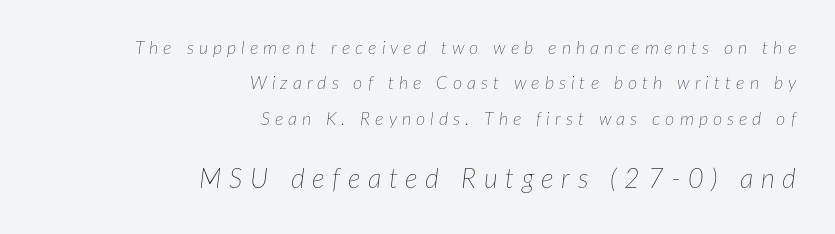
Loose tracking; the words dissolve into strings of separated letters. Clear beneath every line of the passage. Stem width sits at or under what a default text font uses. In terms of leading, this rendering errs on the spacious side.
